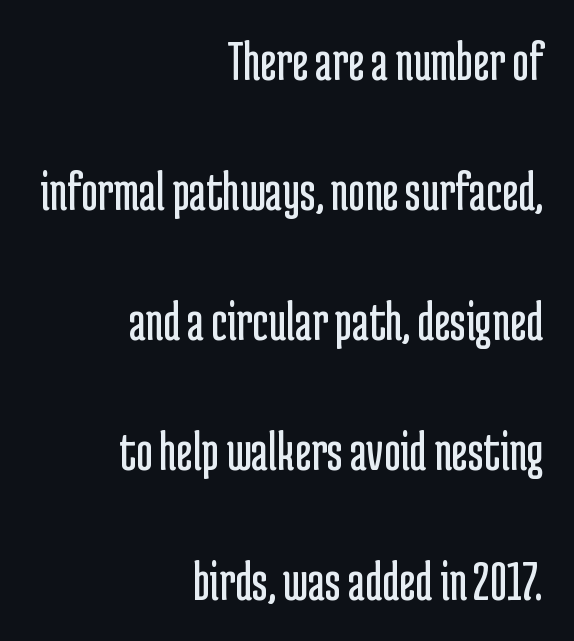
The type sits square on the baseline with zero lean. Letters have the restrained weight of plain body copy at most. Nothing unusual about the tracking: characters are spaced as the font intends. A bare baseline throughout the passage. Reading down the column, the eye jumps a long way to each next line.
